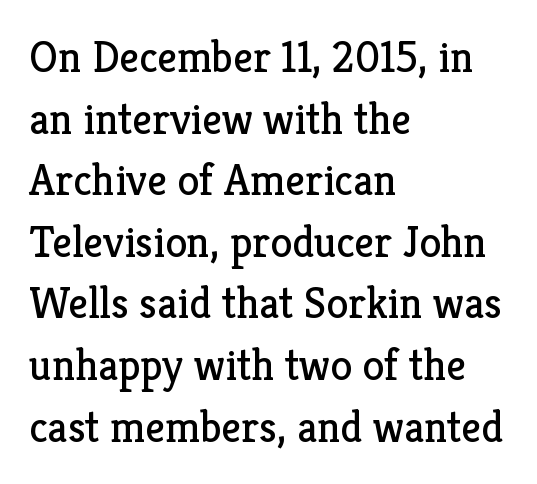
{"serif": "yes", "italic": "no", "bold": "no", "weight": "regular", "width": "normal", "stroke_contrast": "low", "x_height": "medium", "monospaced": "no", "underline": "no", "align": "left", "line_spacing": "normal", "line_spacing_ratio": 1.4, "letter_spacing": "normal", "letter_spacing_em": 0.0, "glyph_px": 44}
